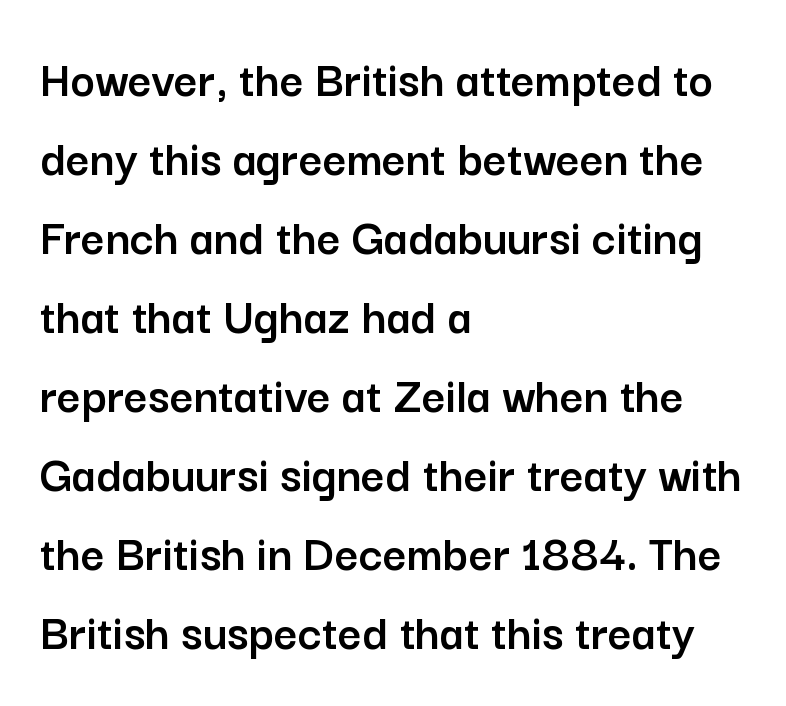
The image shows 52 px sans-serif type, upright; set left-aligned, normal line spacing (1.52x), normal letter spacing, not underlined; low stroke contrast and a medium x-height.
